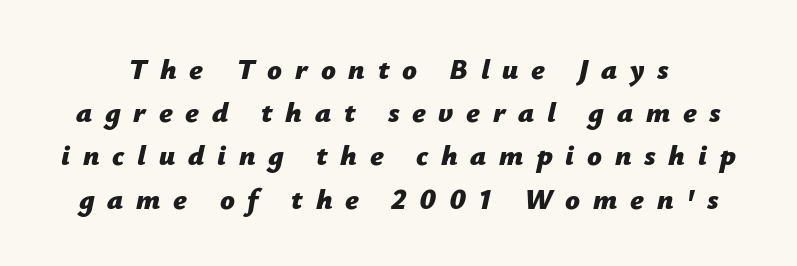
The image shows 29 px bold type, italic (leaning right); set normal line spacing (1.49x), unusually wide letter spacing (+0.44 em), not underlined; low stroke contrast and a medium x-height.
